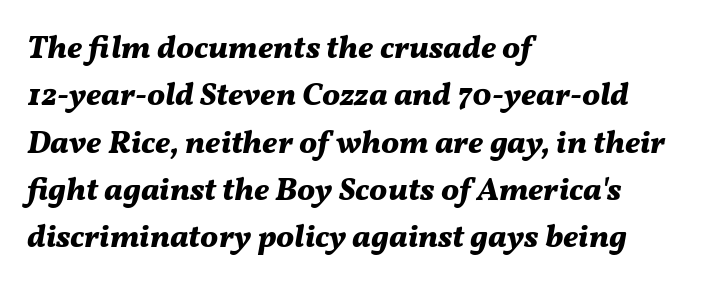
Q: Is the text bold? A: Yes.
Q: Is the text italic (slanted)? A: Yes, it leans right by about 11 degrees.
Q: Is the text underlined? A: No.
Q: How is the paragraph aligned? A: Left-aligned.
Q: Is the spacing between letters normal or unusually wide? A: Normal.
Q: Is the spacing between lines tight, normal or loose? A: Normal.
Q: Width (condensed, normal, or wide)? A: Normal.
Q: Stroke contrast? A: Medium.
Q: x-height? A: Medium.
Q: Monospaced? A: No.
